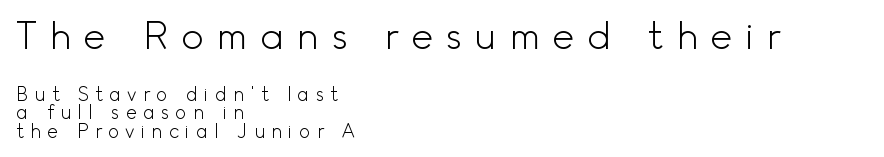
The letters stand straight up with perfectly vertical stems. Words appear elongated and porous because spacing is wide. Character widths vary here, with narrow letters taking less room than wide ones. Casual observation: everything's shoved over to the left. What's the leading like? Squeezed, with rows nearly overlapping. Here the first block reads like a headline and the second like body copy.
